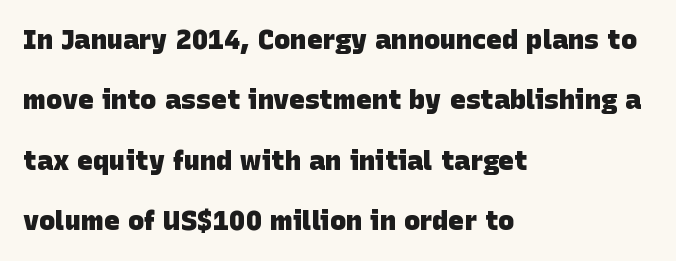
{"bold": "yes", "underline": "no", "align": "left", "line_spacing": "loose", "line_spacing_ratio": 2.24, "letter_spacing": "normal", "letter_spacing_em": 0.0, "glyph_px": 27}
